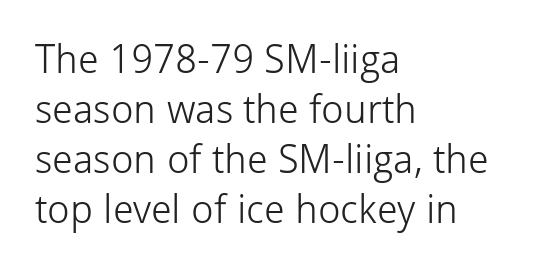
{"serif": "no", "italic": "no", "bold": "no", "weight": "light", "width": "normal", "stroke_contrast": "low", "x_height": "medium", "monospaced": "no", "underline": "no", "align": "left", "line_spacing": "normal", "line_spacing_ratio": 1.25, "letter_spacing": "normal", "letter_spacing_em": 0.0, "glyph_px": 40}
